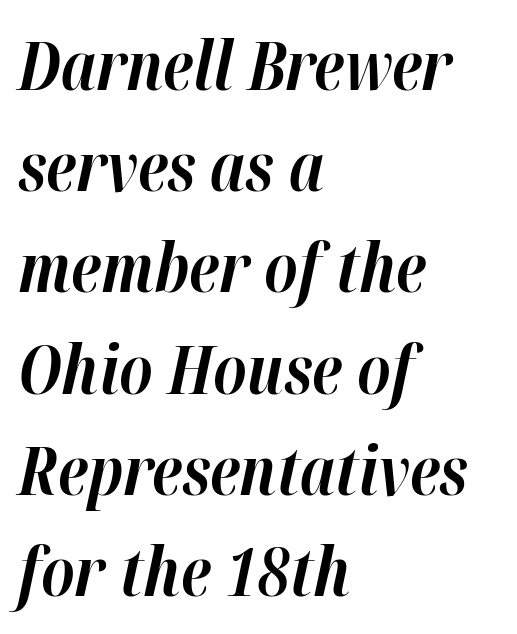
Q: Is the text bold? A: Yes.
Q: Is the text italic (slanted)? A: Yes, it leans right by about 12 degrees.
Q: Is the text underlined? A: No.
Q: How is the paragraph aligned? A: Left-aligned.
Q: Is the spacing between letters normal or unusually wide? A: Normal.
Q: Is the spacing between lines tight, normal or loose? A: Normal.
Q: Width (condensed, normal, or wide)? A: Normal.
Q: Stroke contrast? A: High.
Q: x-height? A: Medium.
Q: Monospaced? A: No.
